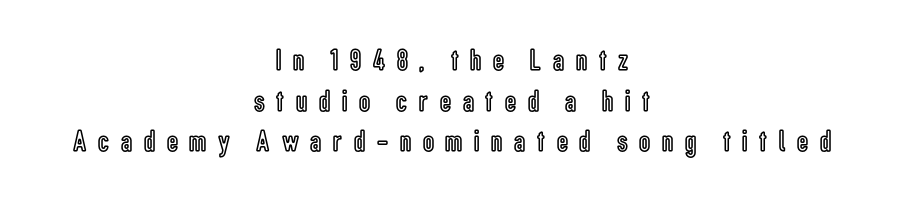
Honestly, the row spacing looks completely unremarkable. Short and long lines alike share a common midpoint. The rendering uses natural spacing where letterforms have individual widths. Letters rest on an invisible, unmarked baseline. These lines were composed using upright roman letters. The type is letterspaced generously, with wide tracking.
